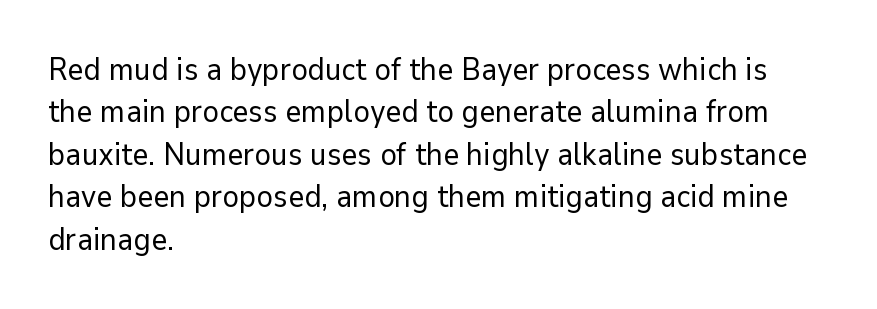
Q: Is the text bold? A: No.
Q: Is the text italic (slanted)? A: No, it is upright.
Q: Is the typeface a serif or a sans-serif typeface? A: Sans-serif.
Q: Is the text underlined? A: No.
Q: How is the paragraph aligned? A: Left-aligned.
Q: Is the spacing between letters normal or unusually wide? A: Normal.
Q: Is the spacing between lines tight, normal or loose? A: Normal.
Q: Width (condensed, normal, or wide)? A: Normal.
Q: Stroke contrast? A: Low.
Q: x-height? A: Medium.
Q: Monospaced? A: No.
